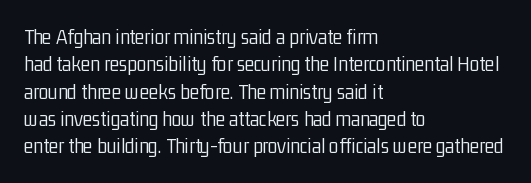
Q: Is the text bold? A: No.
Q: Is the text italic (slanted)? A: No, it is upright.
Q: Is the text underlined? A: No.
Q: How is the paragraph aligned? A: Left-aligned.
Q: Is the spacing between letters normal or unusually wide? A: Normal.
